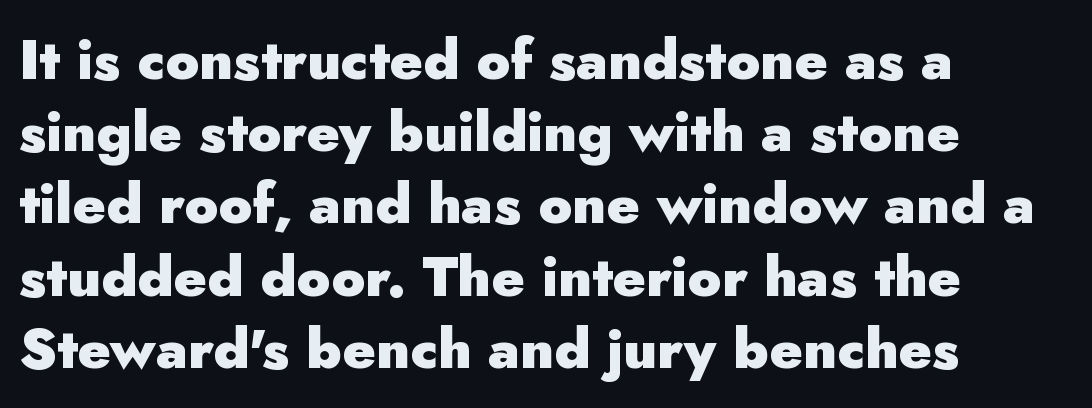
Nobody drew a line under any word here. As a designer I'd log this as weight 700, bold. The paragraph shown leans on its left margin. Nothing unusual about the tracking: characters are spaced as the font intends. Honestly, the row spacing looks completely unremarkable.
